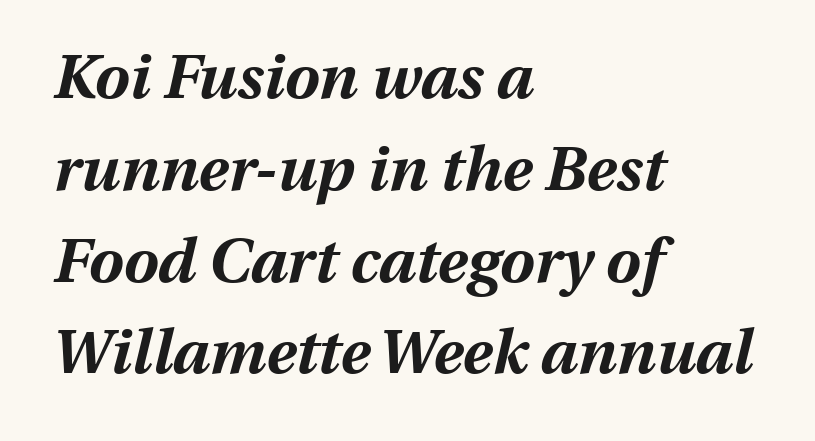
{"italic": "yes", "lean": "right", "slant_degrees": 13, "bold": "yes", "weight": "bold", "width": "normal", "stroke_contrast": "medium", "x_height": "medium", "monospaced": "no", "underline": "no", "align": "left", "line_spacing": "normal", "line_spacing_ratio": 1.48, "letter_spacing": "normal", "letter_spacing_em": 0.0, "glyph_px": 62}
